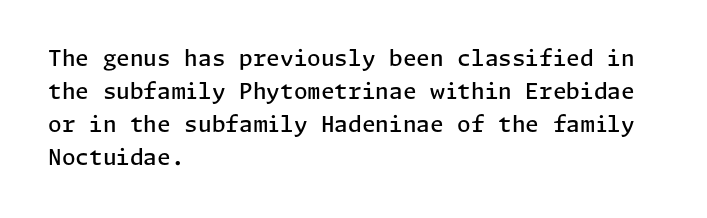
{"italic": "no", "bold": "semi", "underline": "no", "align": "left", "line_spacing": "normal", "line_spacing_ratio": 1.5, "letter_spacing": "normal", "letter_spacing_em": 0.0, "glyph_px": 22}
